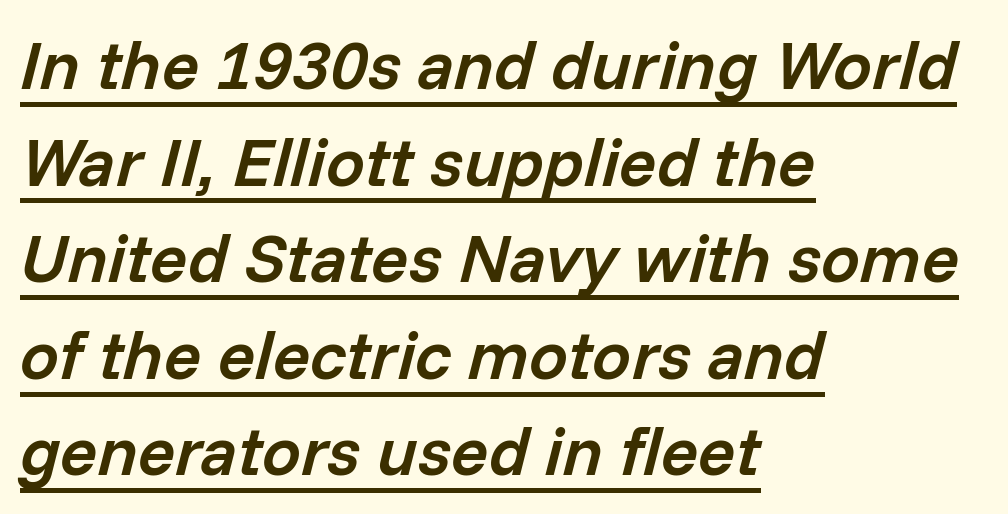
Short and long lines alike share a common starting point at left. Somebody hit Ctrl+U on this one — the words are underlined. How would I describe the line gaps? Plain and ordinary. The face used here is a semibold: visibly heavier than regular, lighter than bold. Varying glyph widths throughout — classic text-font behaviour.
